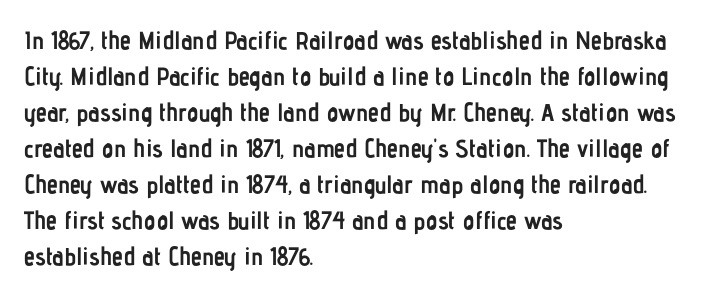
{"italic": "no", "bold": "yes", "underline": "no", "align": "left", "line_spacing": "normal", "line_spacing_ratio": 1.44, "letter_spacing": "normal", "letter_spacing_em": 0.0, "glyph_px": 25}
